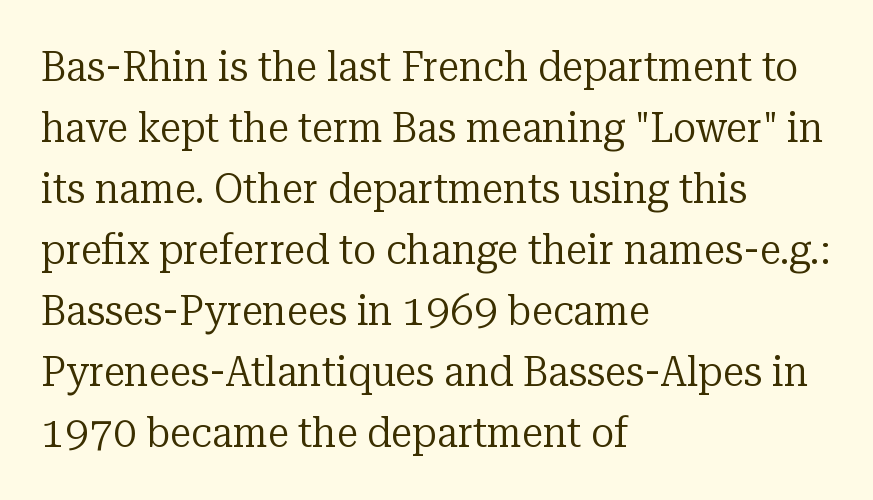
{"serif": "yes", "italic": "no", "bold": "no", "weight": "regular", "width": "normal", "stroke_contrast": "low", "x_height": "medium", "monospaced": "no", "underline": "no", "align": "left", "line_spacing": "normal", "line_spacing_ratio": 1.42, "letter_spacing": "normal", "letter_spacing_em": 0.0, "glyph_px": 43}
